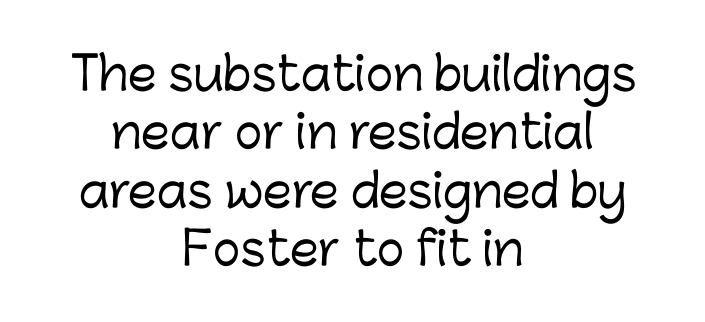
Any mark beneath the type? The region is blank. If you drew a line through each stem, it would be perfectly vertical. A typesetter would call this leading conventional body-copy spacing. The rendering uses natural spacing where letterforms have individual widths. What kind of face is this? One without serifs — a sans.
